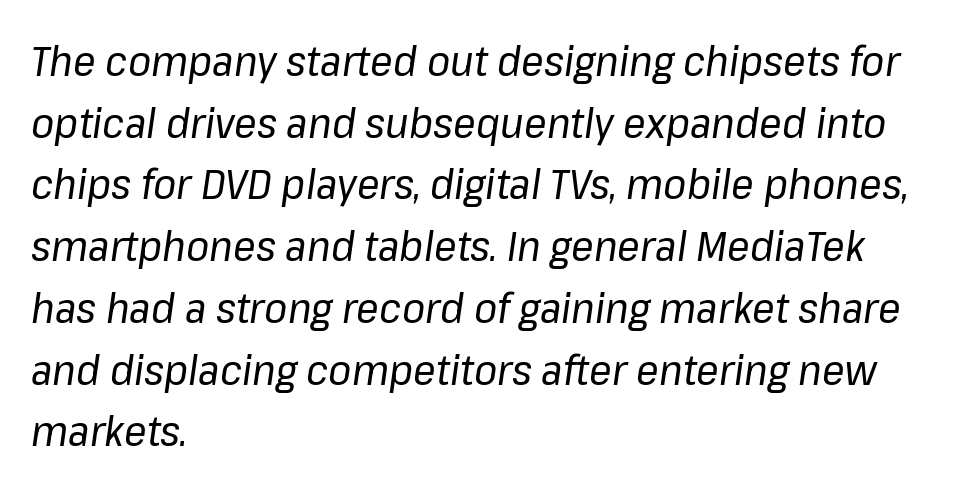
The image shows 42 px regular-weight type, italic (leaning right); set left-aligned, normal line spacing (1.47x), normal letter spacing, not underlined; low stroke contrast and a medium x-height.
